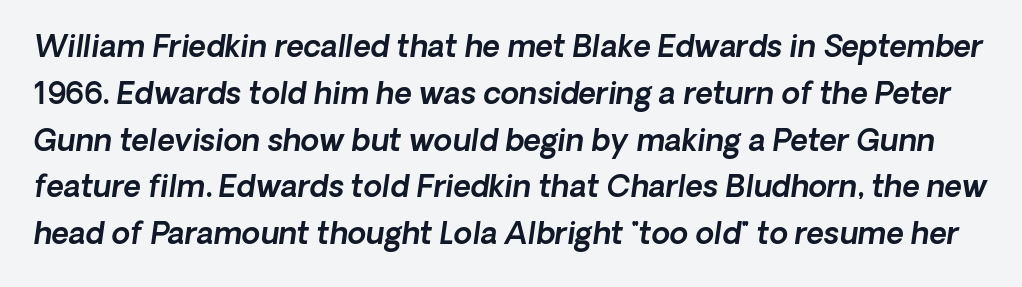
Q: Is the text italic (slanted)? A: Yes, it leans right by about 8 degrees.
Q: Is the text underlined? A: No.
Q: Is the spacing between letters normal or unusually wide? A: Normal.
Q: Is the spacing between lines tight, normal or loose? A: Normal.
Q: Width (condensed, normal, or wide)? A: Normal.
Q: x-height? A: Medium.
Q: Monospaced? A: No.
